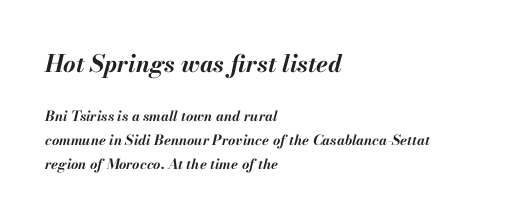
{"italic": "yes", "lean": "right", "slant_degrees": 13, "bold": "yes", "underline": "no", "align": "left", "line_spacing_ratio": 1.71, "letter_spacing": "normal", "letter_spacing_em": 0.0, "larger_block": "first", "size_ratio": 1.71, "glyph_px": 24}
